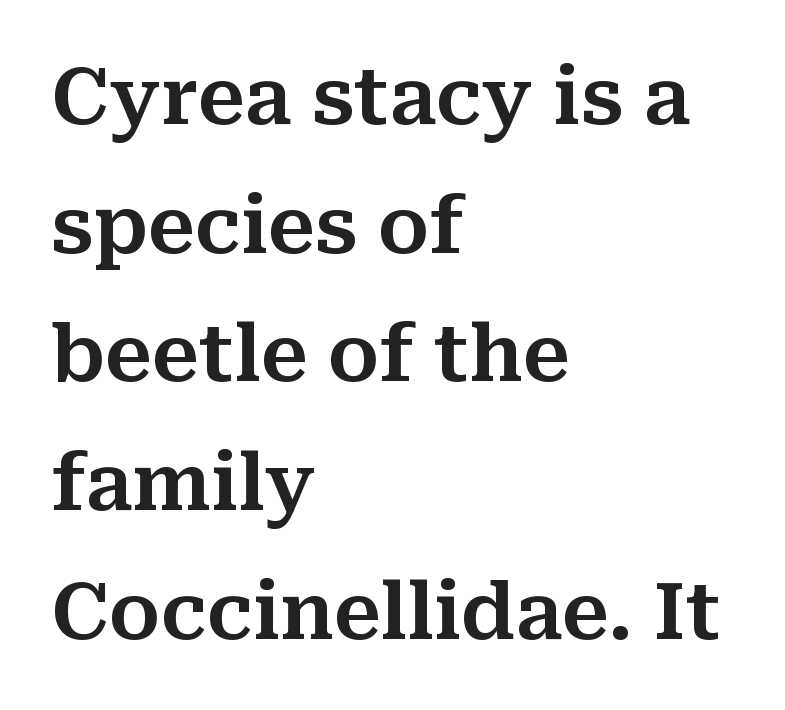
Q: Is the text italic (slanted)? A: No, it is upright.
Q: Is the typeface a serif or a sans-serif typeface? A: Serif.
Q: Is the text underlined? A: No.
Q: How is the paragraph aligned? A: Left-aligned.
Q: Is the spacing between letters normal or unusually wide? A: Normal.
Q: Is the spacing between lines tight, normal or loose? A: Normal.
Q: Width (condensed, normal, or wide)? A: Normal.
Q: Stroke contrast? A: Medium.
Q: x-height? A: Medium.
Q: Monospaced? A: No.
